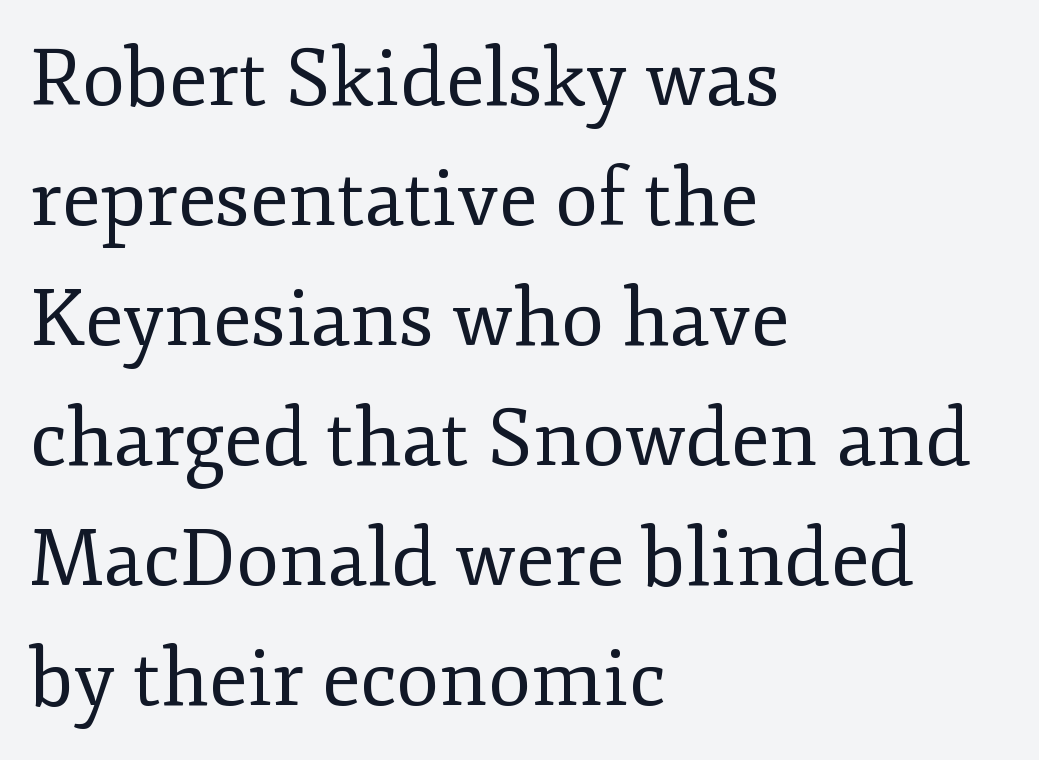
Whoever set this chose a conventional vertical rhythm. Do the characters align in a grid? No, the font is proportional. The ragged edge is on the right, which tells us the setting is flush left. The passage shown is typeset with a serif family. The strip under each line holds only bare page. The tracking reads as untouched default to a designer's eye.
